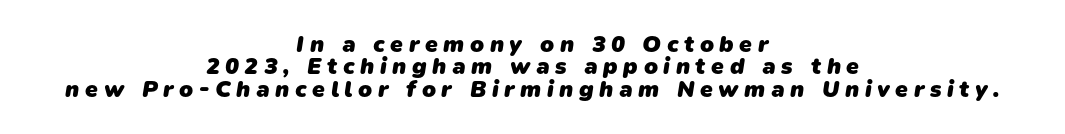
Clear beneath every line of the passage. Between one letter and the next there's a generous, obvious gap. Students, observe: this is what under-led, compact text looks like. Weight check: bold — yes, fully.
